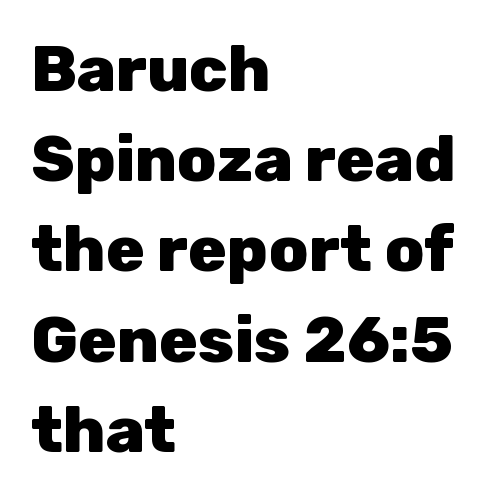
Q: Is the text bold? A: Yes.
Q: Is the text italic (slanted)? A: No, it is upright.
Q: Is the typeface a serif or a sans-serif typeface? A: Sans-serif.
Q: Is the text underlined? A: No.
Q: How is the paragraph aligned? A: Left-aligned.
Q: Is the spacing between letters normal or unusually wide? A: Normal.
Q: Is the spacing between lines tight, normal or loose? A: Normal.
Q: Width (condensed, normal, or wide)? A: Normal.
Q: Stroke contrast? A: Low.
Q: x-height? A: Medium.
Q: Monospaced? A: No.
